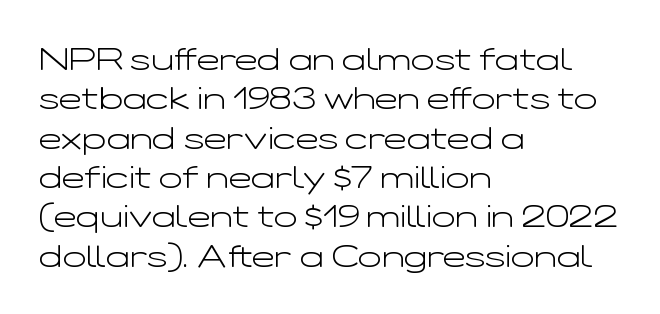
The image shows 31 px light, wide sans-serif type, upright; set left-aligned, normal line spacing (1.27x), normal letter spacing, not underlined; low stroke contrast and a medium x-height.
